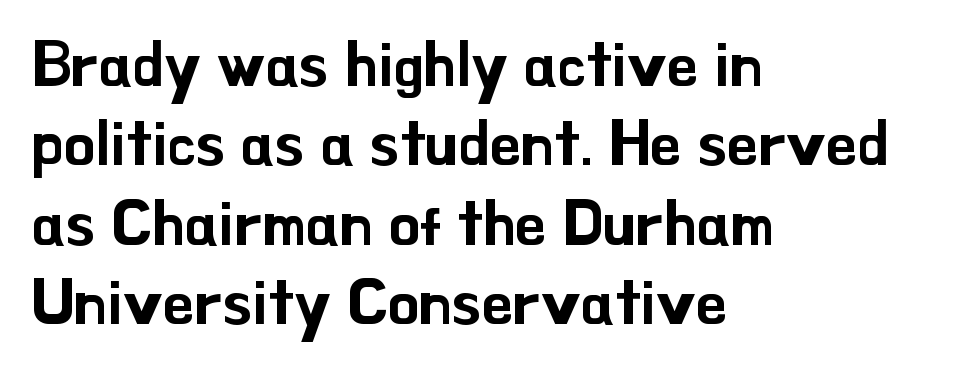
{"serif": "no", "italic": "no", "width": "normal", "stroke_contrast": "low", "x_height": "small", "monospaced": "no", "underline": "no", "align": "left", "line_spacing": "normal", "line_spacing_ratio": 1.26, "letter_spacing": "normal", "letter_spacing_em": 0.0, "glyph_px": 63}
